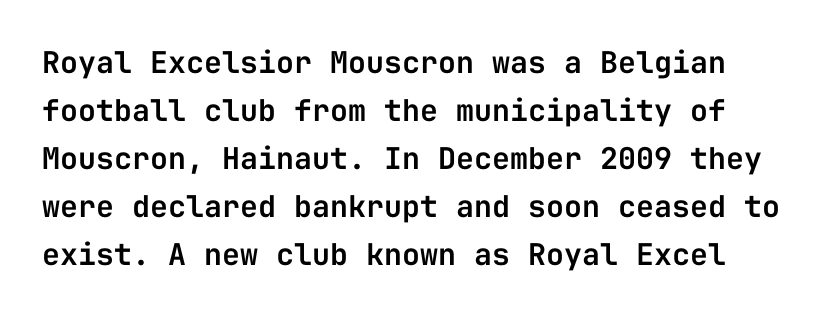
Q: Is the text italic (slanted)? A: No, it is upright.
Q: Is the typeface a serif or a sans-serif typeface? A: Sans-serif.
Q: Is the text underlined? A: No.
Q: Is the spacing between letters normal or unusually wide? A: Normal.
Q: Is the spacing between lines tight, normal or loose? A: Normal.
Q: Width (condensed, normal, or wide)? A: Normal.
Q: Stroke contrast? A: Low.
Q: x-height? A: Medium.
Q: Monospaced? A: Yes.
